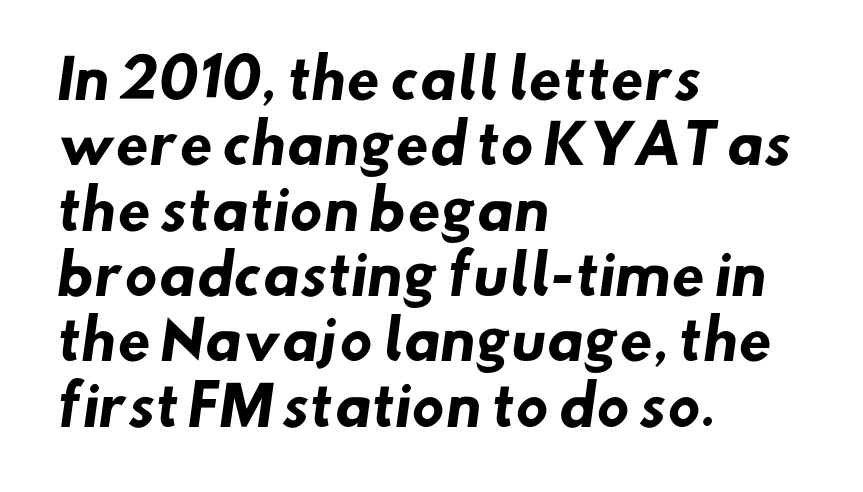
Here the designer chose a conventional face with non-uniform glyph widths. Font category for this specimen: sans-serif. Which margin do the lines hug? The left one — the right edge is uneven. What stands out about the letter spacing? Nothing — it is the standard amount. The strokes are fattened all the way to bold. Honestly, there is no underline to notice here at all.
